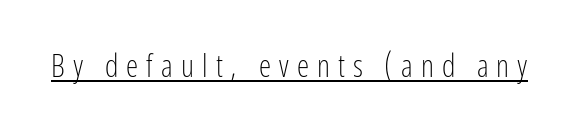
Think of a printed novel: that variable character pitch is what you see here. A typesetter would call this heavily tracked-out type. Posture: vertical. A typesetter would label this face a sans. Letters have the restrained weight of plain body copy at most. Like a heading marked for emphasis, these lines bear an underscore.
